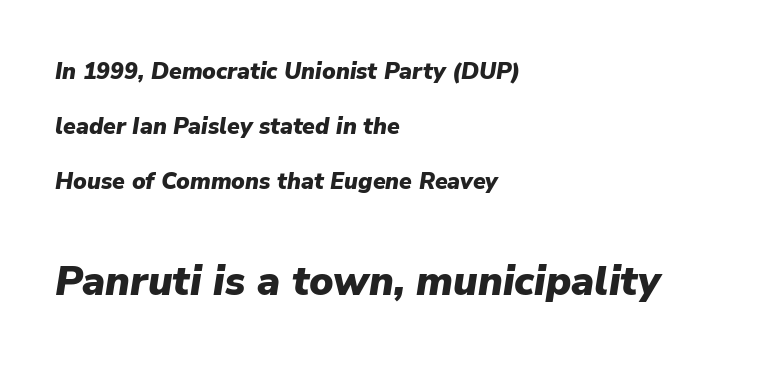
{"italic": "yes", "lean": "right", "slant_degrees": 9, "bold": "yes", "weight": "heavy", "width": "normal", "stroke_contrast": "low", "x_height": "medium", "monospaced": "no", "underline": "no", "align": "left", "line_spacing": "loose", "line_spacing_ratio": 2.4, "letter_spacing": "normal", "letter_spacing_em": 0.0, "larger_block": "second", "size_ratio": 1.78, "glyph_px": 41}
